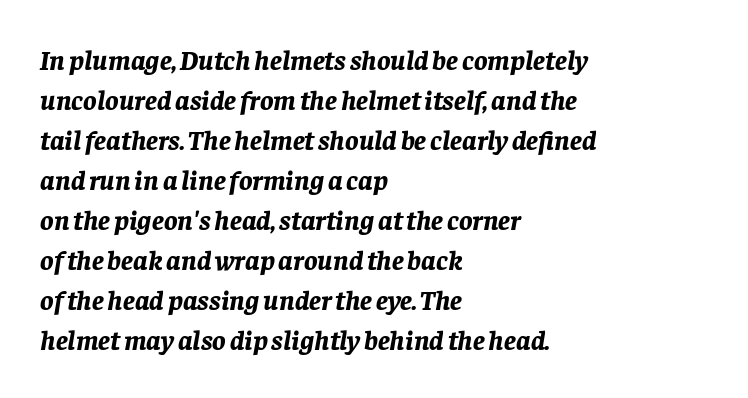
{"italic": "yes", "lean": "right", "slant_degrees": 8, "bold": "yes", "weight": "bold", "width": "normal", "stroke_contrast": "low", "x_height": "large", "monospaced": "no", "underline": "no", "align": "left", "line_spacing": "normal", "line_spacing_ratio": 1.43, "letter_spacing": "normal", "letter_spacing_em": 0.0, "glyph_px": 28}
